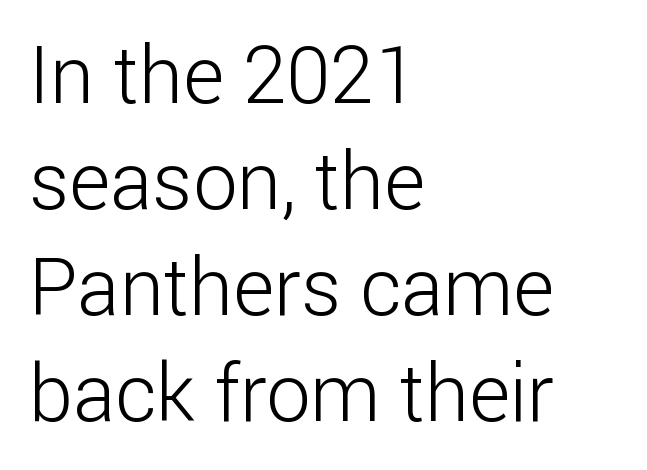
{"serif": "no", "italic": "no", "bold": "no", "weight": "light", "width": "normal", "stroke_contrast": "low", "x_height": "medium", "monospaced": "no", "underline": "no", "align": "left", "line_spacing": "normal", "line_spacing_ratio": 1.34, "letter_spacing": "normal", "letter_spacing_em": 0.0, "glyph_px": 79}
